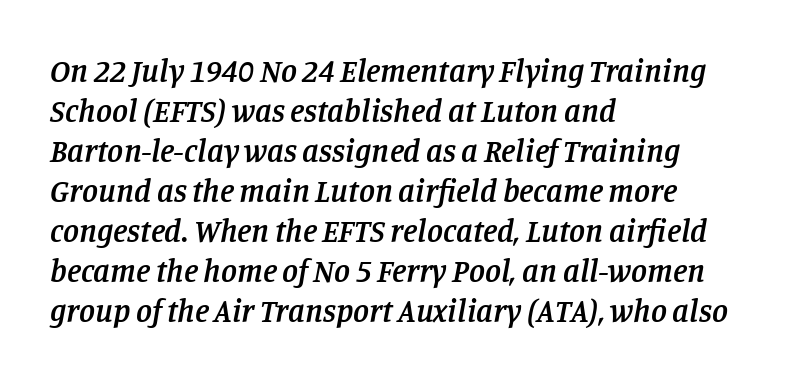
Q: Is the text bold? A: Semi-bold.
Q: Is the text italic (slanted)? A: Yes, it leans right by about 11 degrees.
Q: Is the typeface a serif or a sans-serif typeface? A: Serif.
Q: Is the text underlined? A: No.
Q: How is the paragraph aligned? A: Left-aligned.
Q: Is the spacing between letters normal or unusually wide? A: Normal.
Q: Is the spacing between lines tight, normal or loose? A: Normal.
Q: Width (condensed, normal, or wide)? A: Normal.
Q: Stroke contrast? A: Low.
Q: x-height? A: Large.
Q: Monospaced? A: No.
